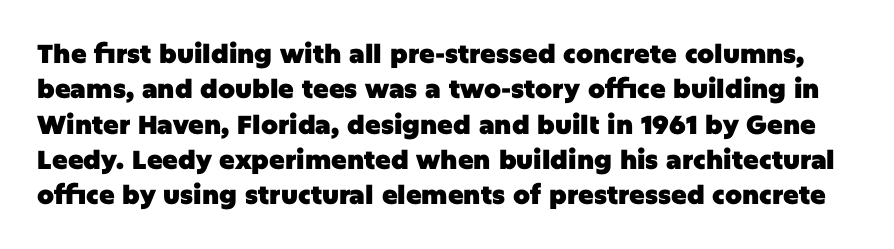
Emphasis by weight is at full strength: bold. No extra tracking has been applied to these lines. Ordinary non-slanted type is in use. A bare baseline throughout the passage. How would I describe the line gaps? Plain and ordinary.
